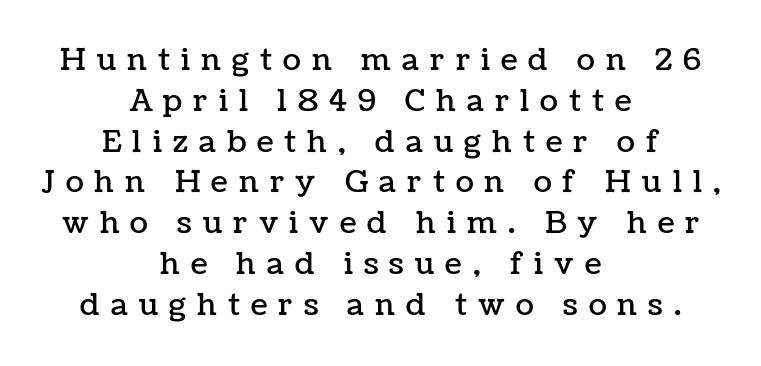
The image shows 30 px text type, upright; set centered, normal line spacing (1.36x), unusually wide letter spacing (+0.37 em), not underlined; low stroke contrast and a medium x-height.
